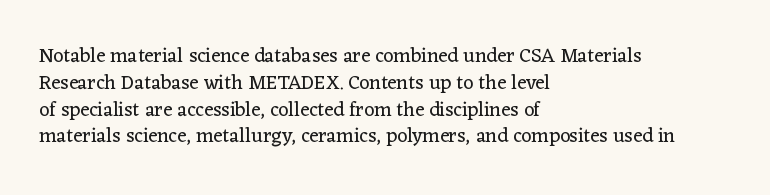
Unlike italic type, these characters show no tilt at all. Honestly, there is no underline to notice here at all. The ragged edge is on the right, which tells us the setting is flush left. Tracking here is standard; glyphs follow each other at the usual distance.
